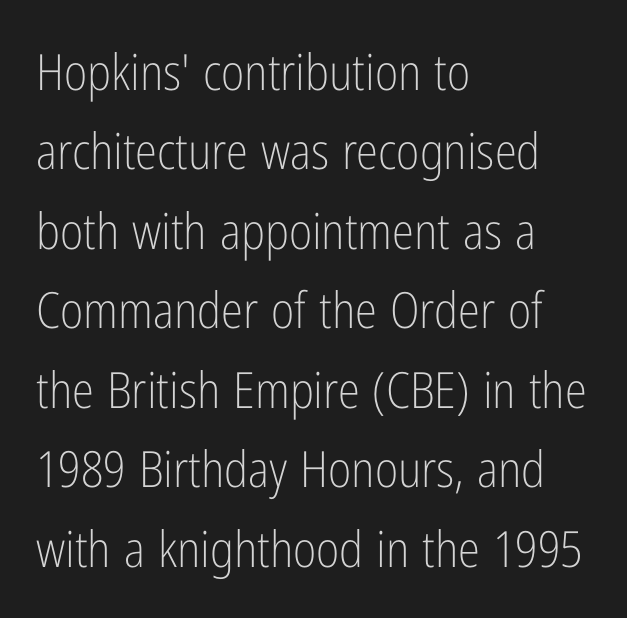
Quick note: interline space is typical. Vertical strokes here are truly vertical. Letters rest on an invisible, unmarked baseline. This sample uses plain, unmodified letter spacing. No heavy texture on the line: the type isn't bold. The passage shown is typeset with a sans-serif family.
